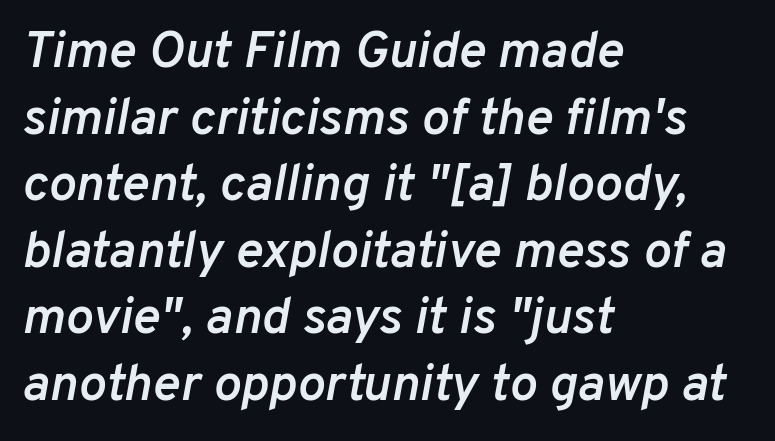
Q: Is the text bold? A: Semi-bold.
Q: Is the text italic (slanted)? A: Yes, it leans right by about 10 degrees.
Q: Is the text underlined? A: No.
Q: How is the paragraph aligned? A: Left-aligned.
Q: Is the spacing between letters normal or unusually wide? A: Normal.
Q: Is the spacing between lines tight, normal or loose? A: Normal.
Q: Width (condensed, normal, or wide)? A: Normal.
Q: Stroke contrast? A: Low.
Q: x-height? A: Medium.
Q: Monospaced? A: No.
